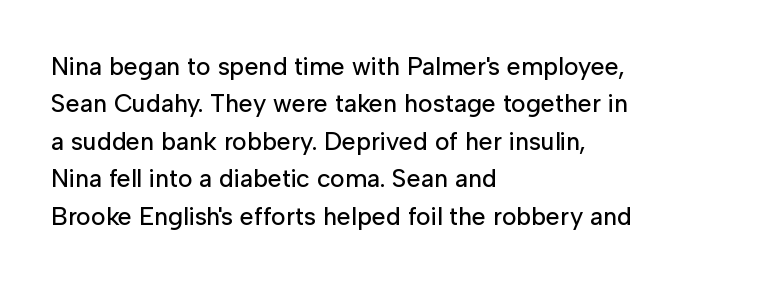
Q: Is the text italic (slanted)? A: No, it is upright.
Q: Is the text underlined? A: No.
Q: How is the paragraph aligned? A: Left-aligned.
Q: Is the spacing between letters normal or unusually wide? A: Normal.
Q: Is the spacing between lines tight, normal or loose? A: Normal.
